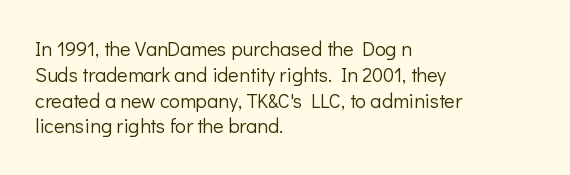
Q: Is the text bold? A: No.
Q: Is the text italic (slanted)? A: No, it is upright.
Q: Is the text underlined? A: No.
Q: How is the paragraph aligned? A: Left-aligned.
Q: Is the spacing between letters normal or unusually wide? A: Normal.
Q: Is the spacing between lines tight, normal or loose? A: Normal.
